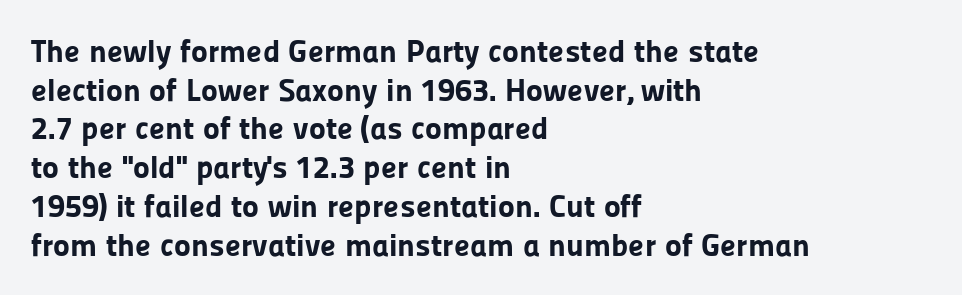
These lines are rendered in a variable-pitch font. Horizontally, the lines are justified to the leading edge only. This is the regular roman posture of the typeface. Strong, thick strokes mark this as bold type. The line texture is even and compact thanks to regular tracking. This sample uses a sans-serif face.
